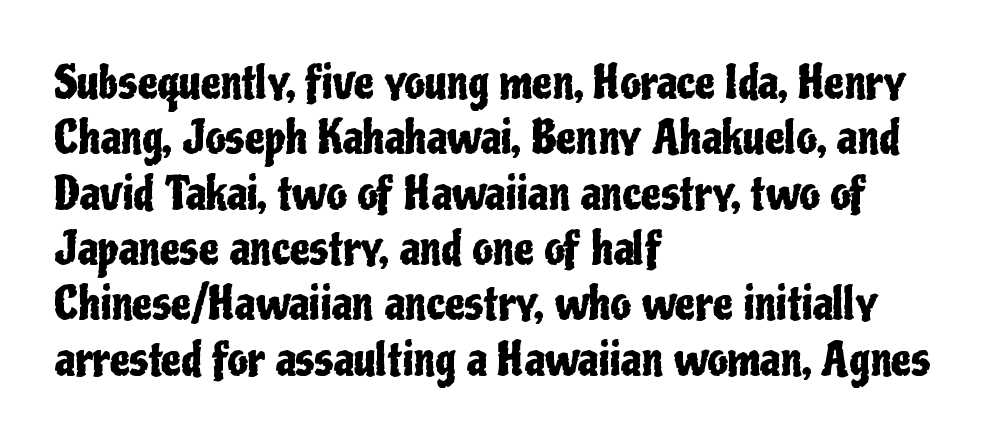
{"serif": "no", "italic": "no", "width": "condensed", "stroke_contrast": "low", "x_height": "medium", "monospaced": "no", "underline": "no", "align": "left", "line_spacing_ratio": 1.23, "letter_spacing": "normal", "letter_spacing_em": 0.0, "glyph_px": 45}
